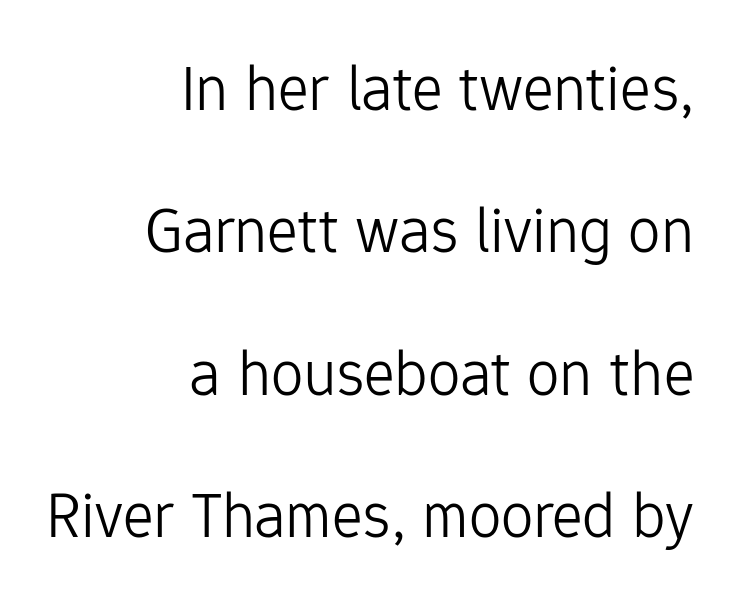
The image shows 65 px light sans-serif type, upright; set right-aligned, loose line spacing (2.19x), normal letter spacing, not underlined; low stroke contrast and a medium x-height.
